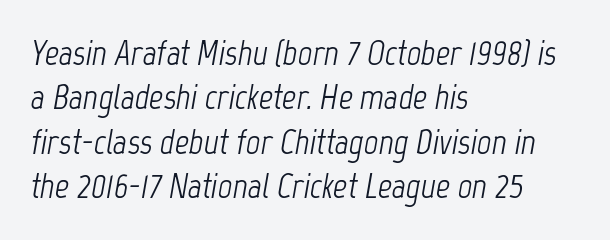
The image shows 35 px light, condensed type, italic (leaning right); set left-aligned, normal line spacing (1.27x), normal letter spacing, not underlined; low stroke contrast and a medium x-height.
